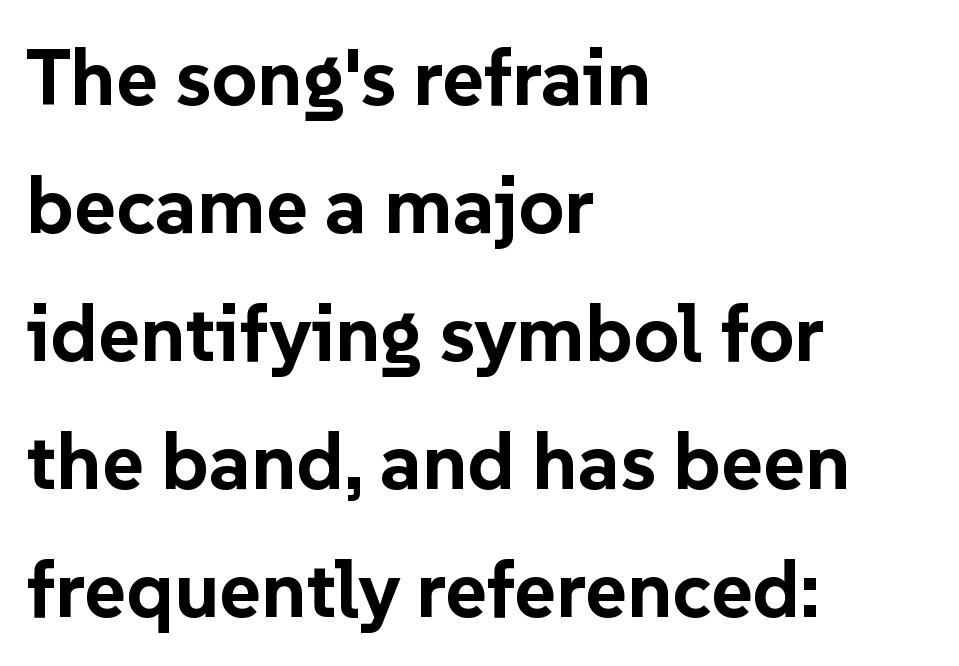
Q: Is the text bold? A: Yes.
Q: Is the text italic (slanted)? A: No, it is upright.
Q: Is the typeface a serif or a sans-serif typeface? A: Sans-serif.
Q: Is the text underlined? A: No.
Q: How is the paragraph aligned? A: Left-aligned.
Q: Is the spacing between letters normal or unusually wide? A: Normal.
Q: Is the spacing between lines tight, normal or loose? A: Normal.
Q: Width (condensed, normal, or wide)? A: Normal.
Q: Stroke contrast? A: Low.
Q: x-height? A: Medium.
Q: Monospaced? A: No.
